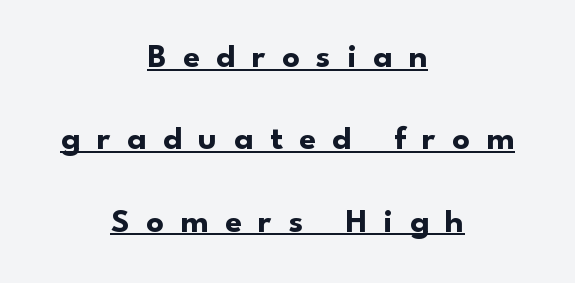
Upright lettering throughout. Leftover space on each line is divided equally before and after the words. Decoration check: the copy is underlined. Note: no serifs on the glyphs. Compared with typical body copy, the letter spacing here is much looser. Vertically, the passage feels expansive, rows floating well apart.
